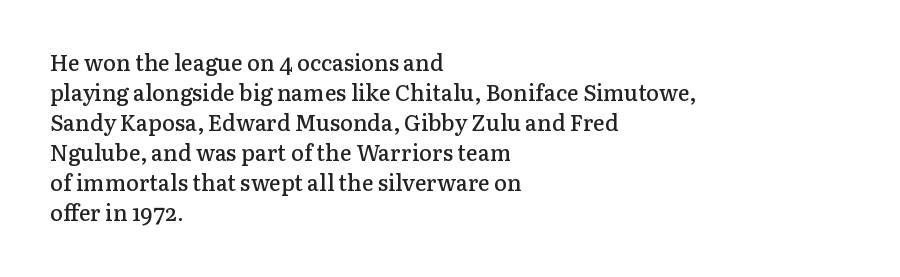
{"italic": "no", "bold": "semi", "underline": "no", "align": "left", "line_spacing": "normal", "line_spacing_ratio": 1.36, "letter_spacing": "normal", "letter_spacing_em": 0.0, "glyph_px": 22}
